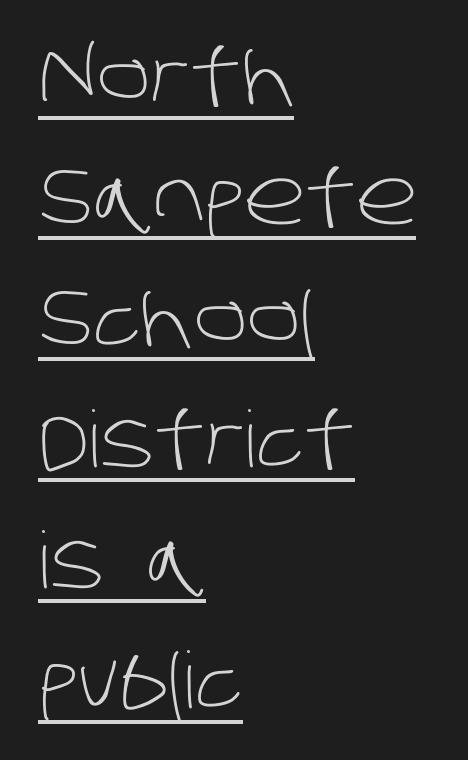
{"serif": "no", "bold": "no", "weight": "light", "width": "normal", "stroke_contrast": "low", "x_height": "large", "monospaced": "no", "underline": "yes", "align": "left", "line_spacing": "normal", "line_spacing_ratio": 1.55, "letter_spacing": "normal", "letter_spacing_em": 0.0, "glyph_px": 78}
